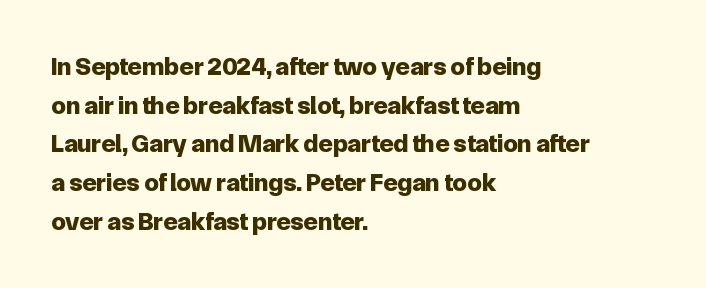
Q: Is the text bold? A: Yes.
Q: Is the text italic (slanted)? A: No, it is upright.
Q: Is the text underlined? A: No.
Q: How is the paragraph aligned? A: Left-aligned.
Q: Is the spacing between letters normal or unusually wide? A: Normal.
Q: Is the spacing between lines tight, normal or loose? A: Normal.
